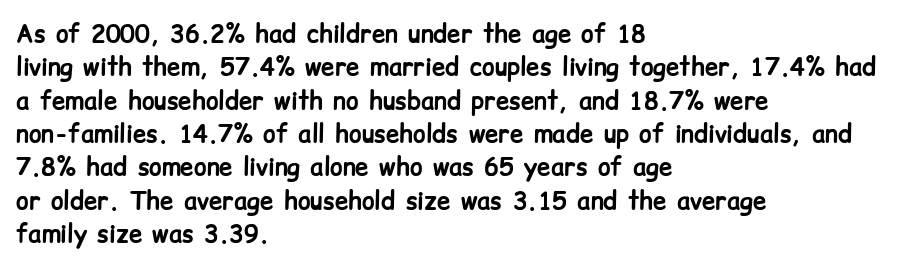
You can tell it's not italic because the verticals are truly vertical. Descender tails drop into unmarked territory. Baseline-to-baseline distance is the conventional proportion of letter height. Nobody touched the tracking dial on this one. Thick stems and heavy bowls — unmistakably bold. One-word summary of the alignment: left.
